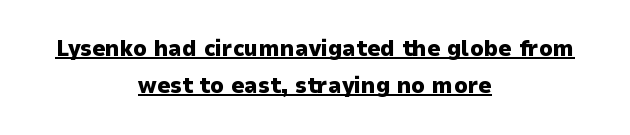
The image shows 23 px bold type, upright; set centered, normal line spacing (1.62x), normal letter spacing, underlined.
